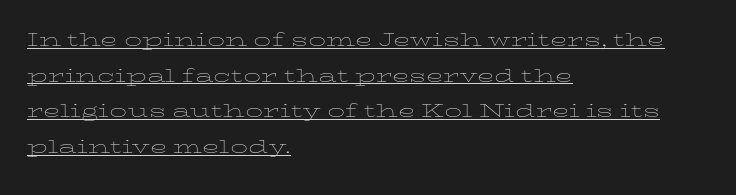
The words here are underlined. The font's upright variant was chosen for this text. The rendering uses a moderate line-height, typical for paragraphs. The letters sit at their default tracking, neither squeezed nor spread. Bold? No — there's no thickening of the strokes. One-word summary of the alignment: left.
